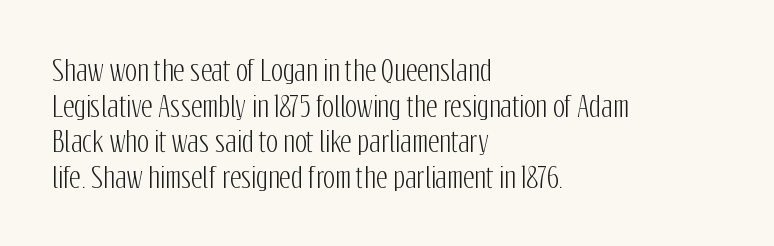
Characters remain perfectly vertical along every line. The gap between lines stays unmarked. Inter-character spacing is left at the font's built-in metrics. One glance says typical: line gaps are just what's usual. Note the varied advance widths — an 'i' is clearly narrower than an 'm'.
